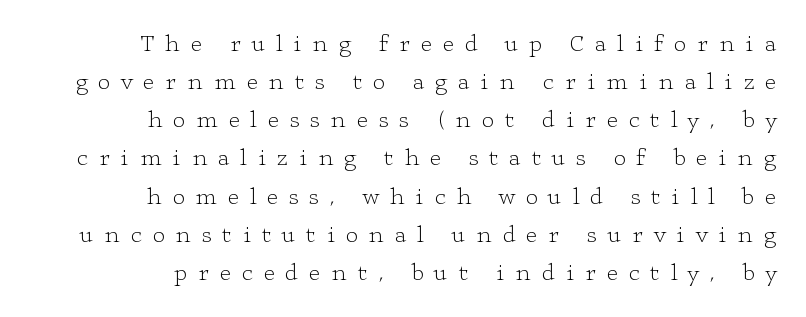
{"italic": "no", "bold": "no", "underline": "no", "align": "right", "line_spacing": "normal", "line_spacing_ratio": 1.59, "letter_spacing": "wide", "letter_spacing_em": 0.45, "glyph_px": 24}
